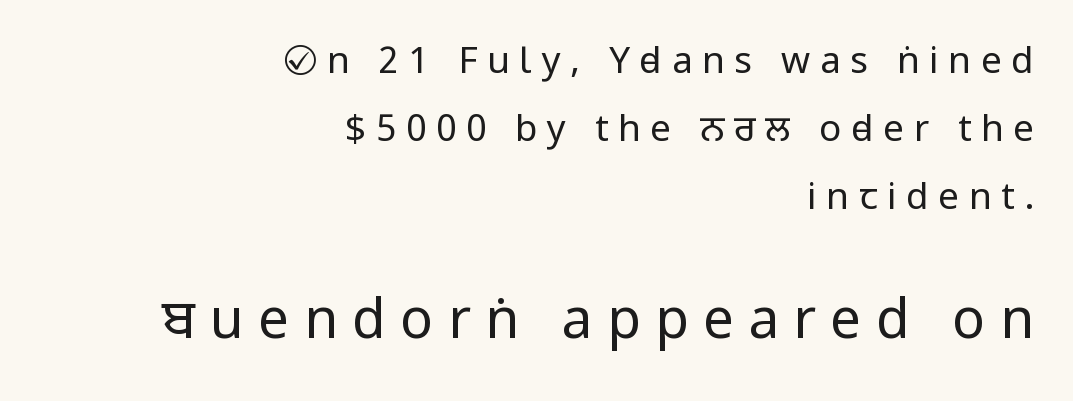
{"serif": "no", "italic": "no", "bold": "no", "weight": "regular", "width": "condensed", "stroke_contrast": "low", "x_height": "large", "monospaced": "no", "underline": "no", "align": "right", "line_spacing_ratio": 1.84, "letter_spacing": "wide", "letter_spacing_em": 0.26, "larger_block": "second", "size_ratio": 1.49, "glyph_px": 55}
